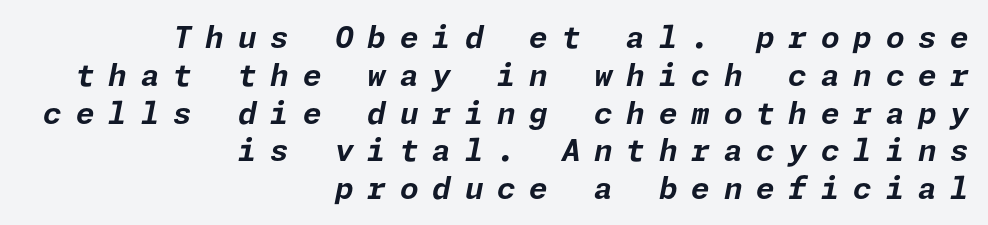
The image shows 30 px bold type, italic (leaning right); set right-aligned, normal line spacing (1.26x), unusually wide letter spacing (+0.46 em), not underlined; low stroke contrast and a medium x-height.
